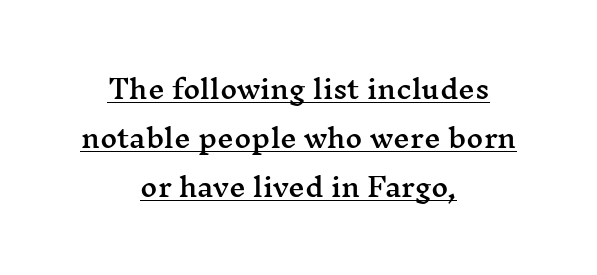
{"italic": "no", "underline": "yes", "align": "center", "line_spacing_ratio": 1.89, "letter_spacing": "normal", "letter_spacing_em": 0.0, "glyph_px": 26}
